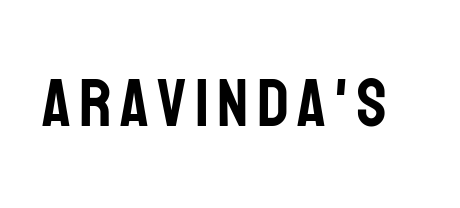
{"serif": "no", "italic": "no", "width": "condensed", "stroke_contrast": "low", "x_height": "large", "monospaced": "no", "underline": "no", "glyph_px": 68}
